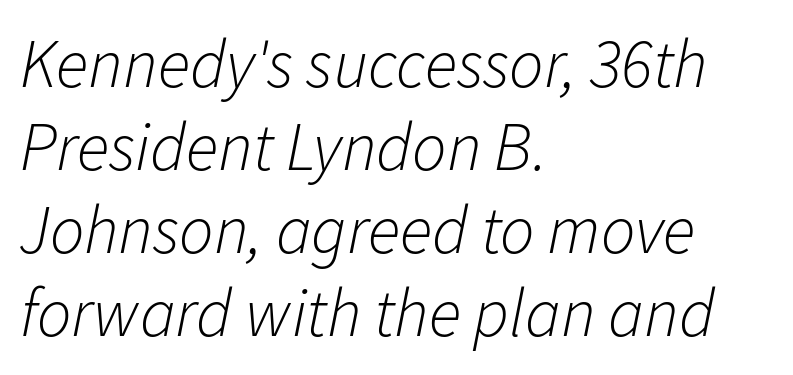
Q: Is the text bold? A: No.
Q: Is the text italic (slanted)? A: Yes, it leans right by about 11 degrees.
Q: Is the text underlined? A: No.
Q: How is the paragraph aligned? A: Left-aligned.
Q: Is the spacing between letters normal or unusually wide? A: Normal.
Q: Width (condensed, normal, or wide)? A: Normal.
Q: Stroke contrast? A: Low.
Q: x-height? A: Medium.
Q: Monospaced? A: No.
